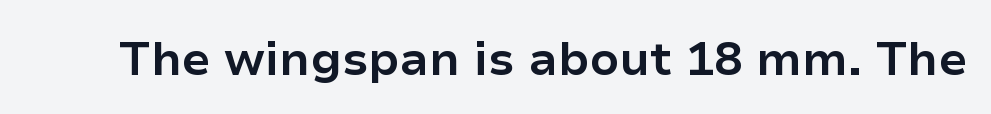
Q: Is the text bold? A: Yes.
Q: Is the text italic (slanted)? A: No, it is upright.
Q: Is the typeface a serif or a sans-serif typeface? A: Sans-serif.
Q: Is the text underlined? A: No.
Q: Is the spacing between letters normal or unusually wide? A: Normal.
Q: Width (condensed, normal, or wide)? A: Normal.
Q: Stroke contrast? A: Low.
Q: x-height? A: Medium.
Q: Monospaced? A: No.
